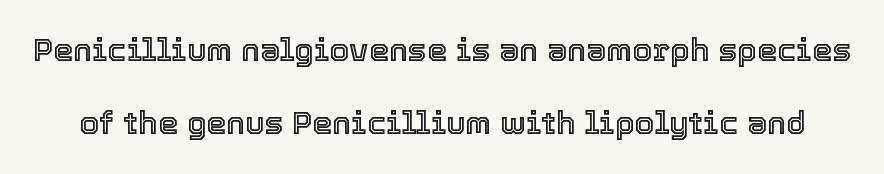
Q: Is the text italic (slanted)? A: No, it is upright.
Q: Is the text underlined? A: No.
Q: Is the spacing between letters normal or unusually wide? A: Normal.
Q: Is the spacing between lines tight, normal or loose? A: Loose.
Q: Width (condensed, normal, or wide)? A: Normal.
Q: x-height? A: Medium.
Q: Monospaced? A: No.
